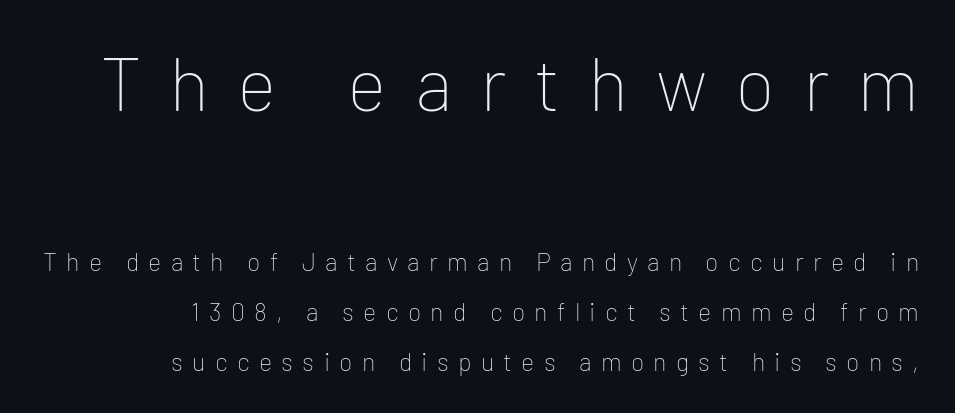
Anything drawn beneath the words? Only blank space. In CSS terms this would be text-align: right. This reads as an unemphasized weight, regular at the heaviest. The upper block of text is set noticeably larger than the block beneath it.
